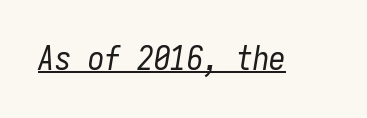
Q: Is the text bold? A: No.
Q: Is the text italic (slanted)? A: Yes, it leans right by about 9 degrees.
Q: Is the text underlined? A: Yes.
Q: Is the spacing between letters normal or unusually wide? A: Normal.
Q: Width (condensed, normal, or wide)? A: Condensed.
Q: Stroke contrast? A: Low.
Q: x-height? A: Medium.
Q: Monospaced? A: Yes.
